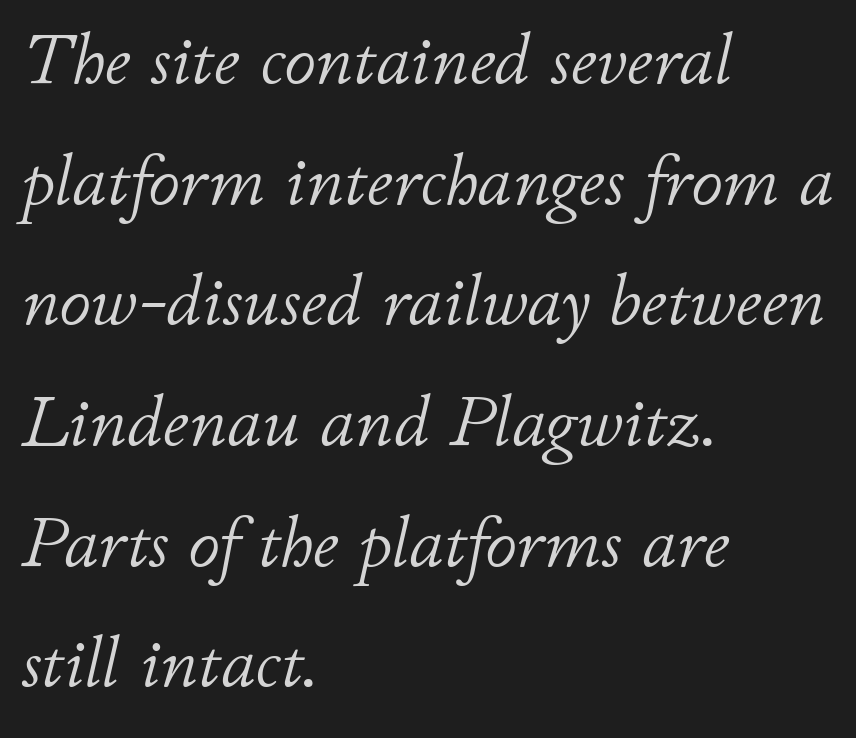
Q: Is the text bold? A: No.
Q: Is the text italic (slanted)? A: Yes, it leans right by about 11 degrees.
Q: Is the text underlined? A: No.
Q: How is the paragraph aligned? A: Left-aligned.
Q: Is the spacing between letters normal or unusually wide? A: Normal.
Q: Is the spacing between lines tight, normal or loose? A: Normal.
Q: Width (condensed, normal, or wide)? A: Normal.
Q: Stroke contrast? A: Low.
Q: x-height? A: Small.
Q: Monospaced? A: No.
